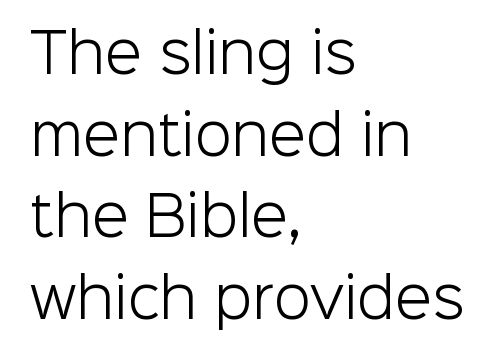
Stroke thickness stays within the range of a standard reading face or lighter. If you measured baseline to baseline, you'd find a middling distance. The glyphs in this specimen are sans serif. Default kerning and tracking; the words read as compact shapes. When letters stand straight like this, we call the style roman or upright.
